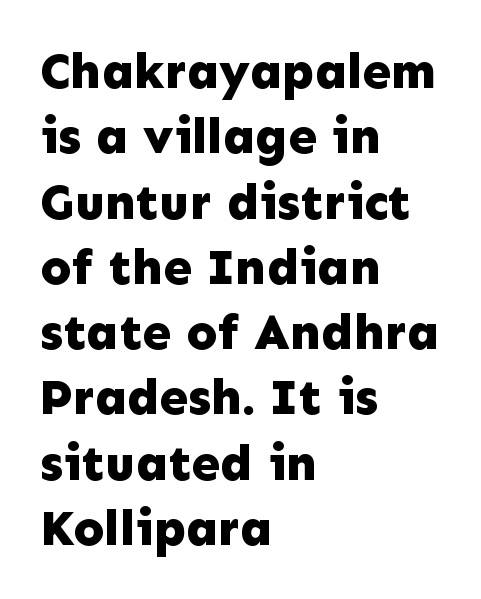
Q: Is the text bold? A: Yes.
Q: Is the text italic (slanted)? A: No, it is upright.
Q: Is the typeface a serif or a sans-serif typeface? A: Sans-serif.
Q: Is the text underlined? A: No.
Q: How is the paragraph aligned? A: Left-aligned.
Q: Is the spacing between letters normal or unusually wide? A: Normal.
Q: Is the spacing between lines tight, normal or loose? A: Normal.
Q: Width (condensed, normal, or wide)? A: Normal.
Q: Stroke contrast? A: Low.
Q: x-height? A: Medium.
Q: Monospaced? A: No.
